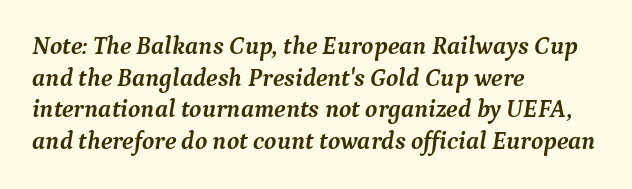
The image shows 25 px bold type, italic (leaning right); set left-aligned, normal line spacing (1.27x), normal letter spacing, not underlined.
